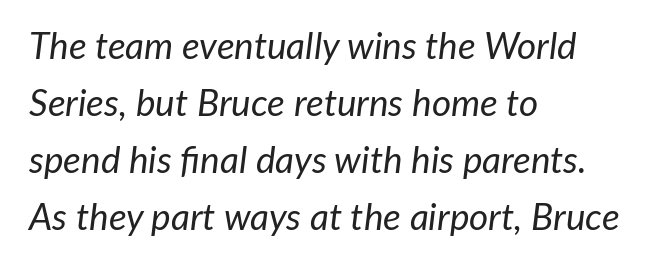
An italicized treatment has been applied to the whole sample. Caption: multi-line text, flush left, ragged right. A typesetter would call this zero additional tracking. Is this a fixed-width face? No — the glyphs have proportional, varying widths.
